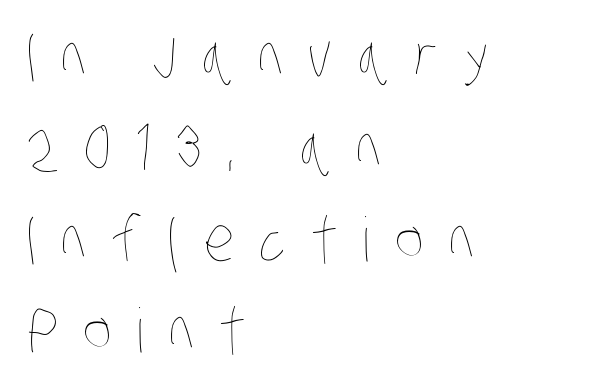
Q: Is the text bold? A: No.
Q: Is the text underlined? A: No.
Q: How is the paragraph aligned? A: Left-aligned.
Q: Is the spacing between letters normal or unusually wide? A: Unusually wide.
Q: Is the spacing between lines tight, normal or loose? A: Normal.
Q: Width (condensed, normal, or wide)? A: Condensed.
Q: Stroke contrast? A: Low.
Q: x-height? A: Large.
Q: Monospaced? A: No.
